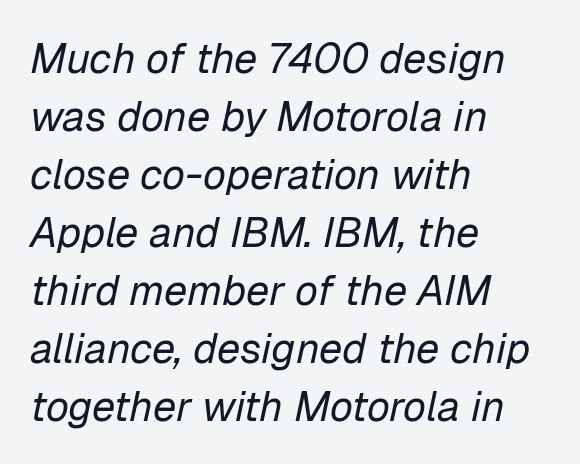
{"italic": "yes", "lean": "right", "slant_degrees": 12, "bold": "no", "weight": "regular", "width": "normal", "stroke_contrast": "low", "x_height": "medium", "monospaced": "no", "underline": "no", "align": "left", "line_spacing": "normal", "line_spacing_ratio": 1.38, "letter_spacing": "normal", "letter_spacing_em": 0.0, "glyph_px": 42}
